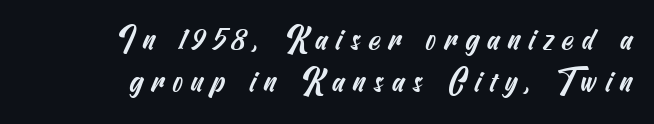
The line texture is sparse and dotted thanks to wide tracking. The passage is arranged like a letterhead date or caption credit — flush right. A typesetter would label this face a sans. What's the leading like? Ordinary, nothing unusual. Any mark beneath the type? The region is blank.
